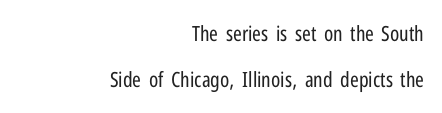
The paragraph has a hard right edge and a soft left edge. The letters look calm and open, with moderate or lighter stems. Quick note: not italic, upright. Inter-character spacing is left at the font's built-in metrics. Notice the wide empty band between every row — that's loose leading. Type without underlining.
